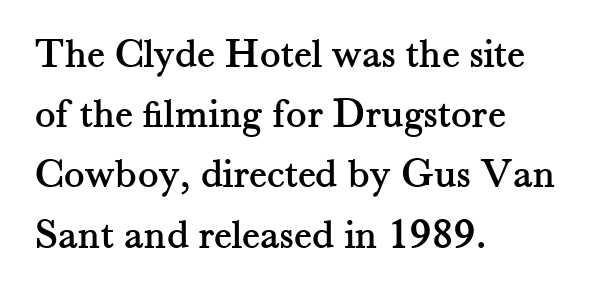
{"serif": "yes", "italic": "no", "width": "normal", "stroke_contrast": "medium", "x_height": "small", "monospaced": "no", "underline": "no", "align": "left", "line_spacing": "normal", "line_spacing_ratio": 1.4, "letter_spacing": "normal", "letter_spacing_em": 0.0, "glyph_px": 43}
